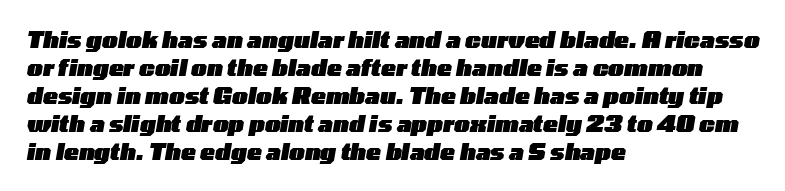
Observe the lean: these are italic letterforms. The zone under the glyphs is completely vacant. Evenly set lines give the paragraph a standard silhouette. Where is the straight margin? On the left.
